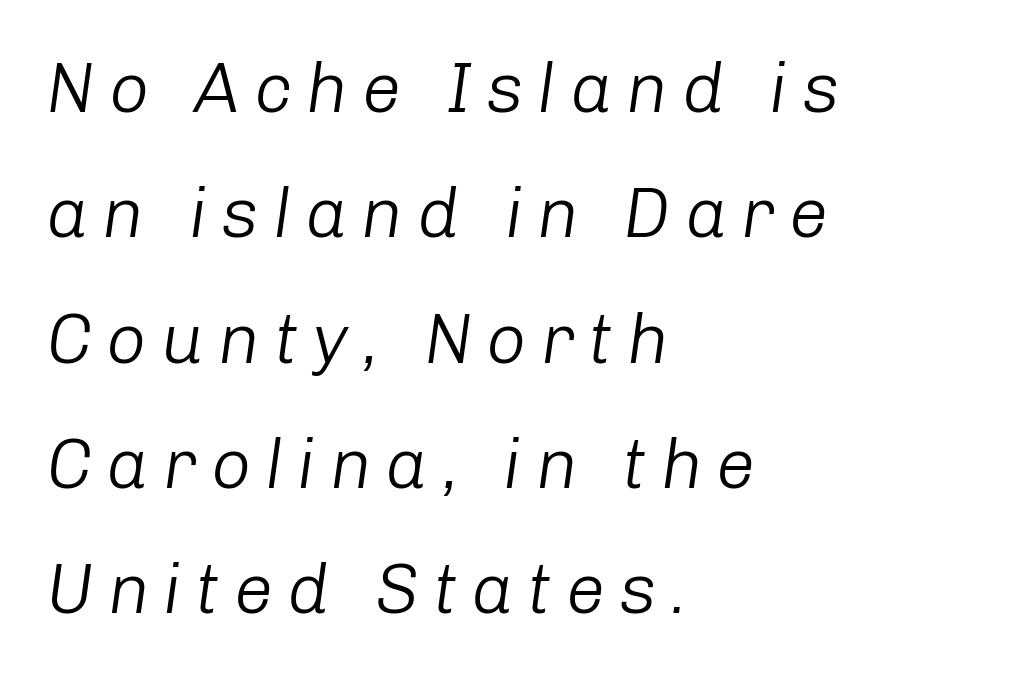
The glyphs are unaccompanied by any horizontal stroke below them. Character widths vary here, with narrow letters taking less room than wide ones. Inter-character spacing is expanded well beyond the font's built-in metrics. The paragraph shown leans on its left margin. Bold? No — there's no thickening of the strokes. You can tell it's italic because the verticals aren't actually vertical.
